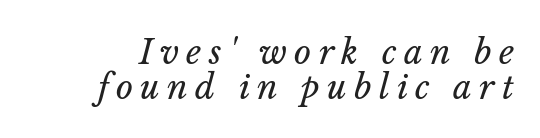
{"italic": "yes", "lean": "right", "slant_degrees": 14, "bold": "no", "weight": "regular", "width": "normal", "stroke_contrast": "low", "x_height": "medium", "monospaced": "no", "underline": "no", "line_spacing": "tight", "line_spacing_ratio": 1.05, "letter_spacing": "wide", "letter_spacing_em": 0.22, "glyph_px": 33}
